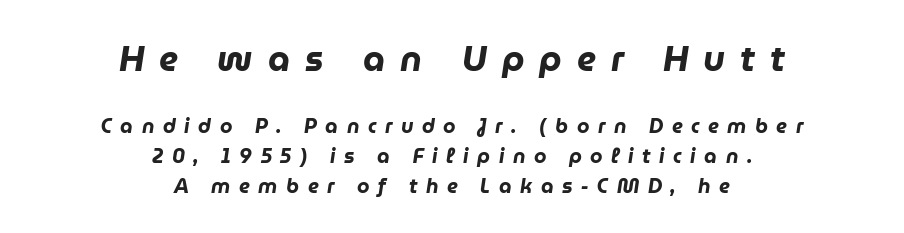
Proportional: the letters do not fall into vertical columns. The tracking reads as deliberately expanded to a designer's eye. Notice how the passage keeps no hard edge, just a central spine. Lines of text with bare space underneath. The strokes are fattened all the way to bold. Typesetter's note — upper block bumped up in size, lower block left smaller.
